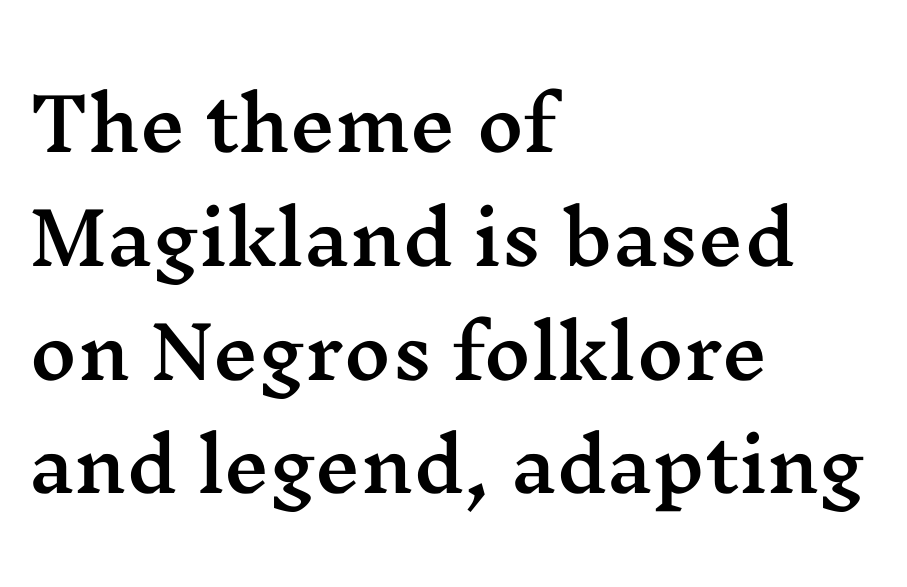
The image shows 72 px wide serif type, upright; set left-aligned, normal line spacing (1.58x), normal letter spacing, not underlined; medium stroke contrast and a medium x-height.
